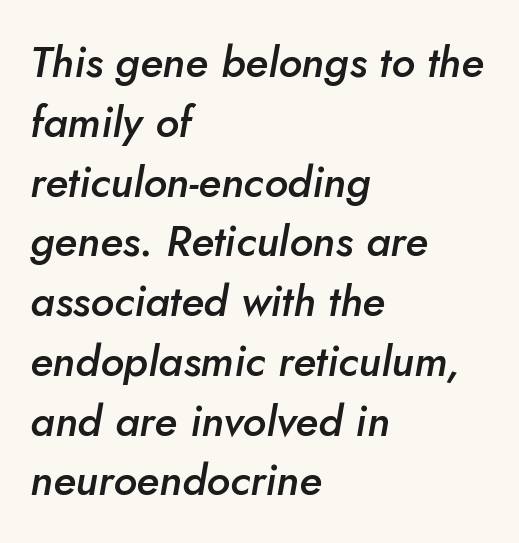
Horizontally, the lines are justified to the leading edge only. The face used here has a pronounced slope to its letters. Here the designer chose a conventional face with non-uniform glyph widths. The vertical gap from one line to the next is medium. Is the letter spacing exaggerated? No — it looks like the ordinary default. These lines carry some extra weight — a demibold, not a full bold.
